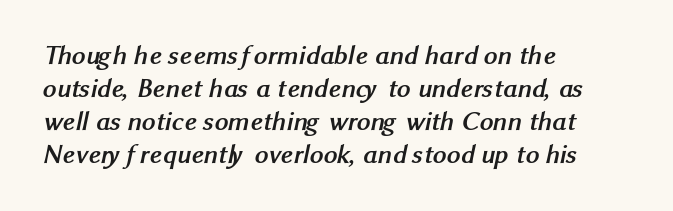
The image shows 27 px bold type; set left-aligned, line spacing 1.22x, normal letter spacing, not underlined.
